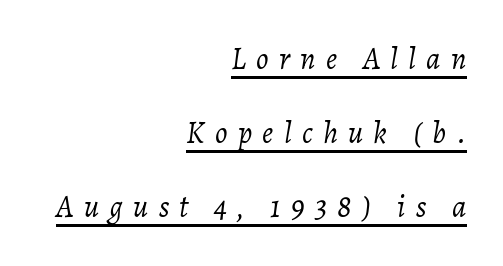
Q: Is the text bold? A: No.
Q: Is the text italic (slanted)? A: Yes, it leans right by about 7 degrees.
Q: Is the text underlined? A: Yes.
Q: How is the paragraph aligned? A: Right-aligned.
Q: Is the spacing between letters normal or unusually wide? A: Unusually wide.
Q: Is the spacing between lines tight, normal or loose? A: Loose.
Q: Width (condensed, normal, or wide)? A: Normal.
Q: Stroke contrast? A: Low.
Q: x-height? A: Medium.
Q: Monospaced? A: No.
